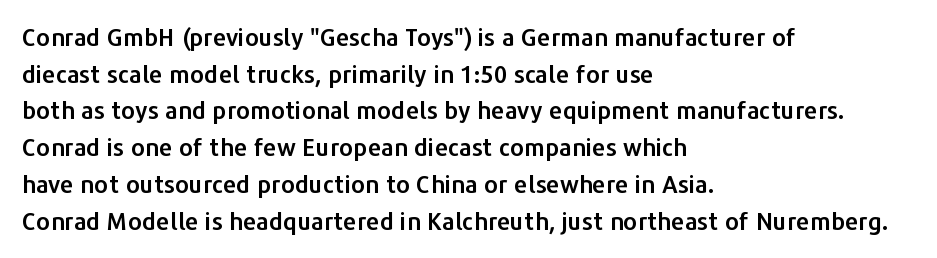
Q: Is the text italic (slanted)? A: No, it is upright.
Q: Is the text underlined? A: No.
Q: How is the paragraph aligned? A: Left-aligned.
Q: Is the spacing between letters normal or unusually wide? A: Normal.
Q: Is the spacing between lines tight, normal or loose? A: Normal.
